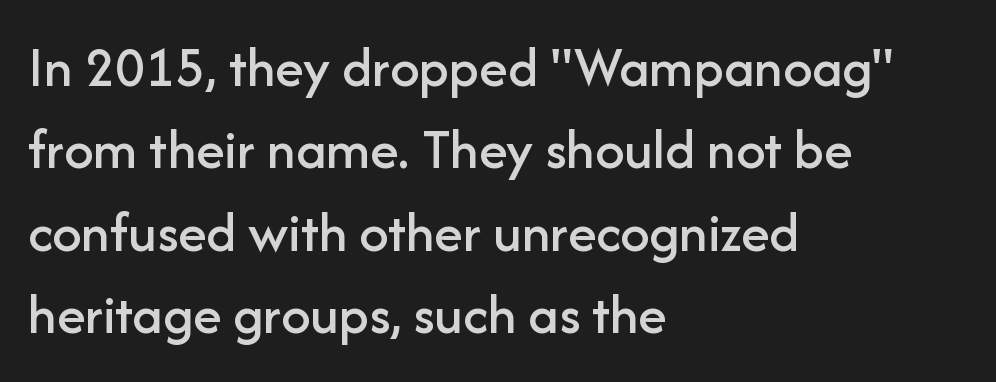
The typeface chosen for these lines omits serifs. You could not count columns in this text — the font is proportionally spaced. Lines of text with bare space underneath. The horizontal fit of the characters is conventional and even. Ascenders rise straight up at ninety degrees. Regular leading.
